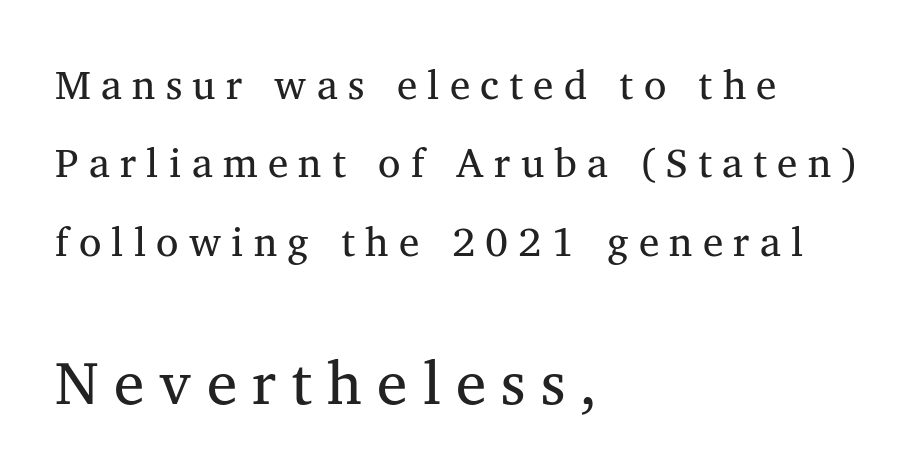
The image shows 61 px regular-weight serif type, upright; set left-aligned, loose line spacing (1.91x), unusually wide letter spacing (+0.25 em), not underlined; the second (bottom) block is 1.49x larger; medium stroke contrast and a medium x-height.
